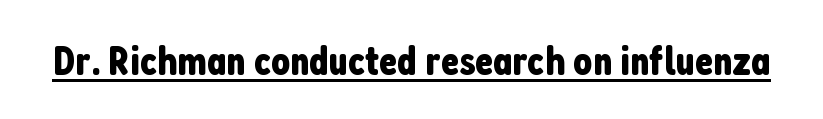
Nope, not italic — everything's standing straight. Decoration check: the copy is underlined. You could not count columns in this text — the font is proportionally spaced. Check where the strokes stop: nothing finishes them off — pure sans.
